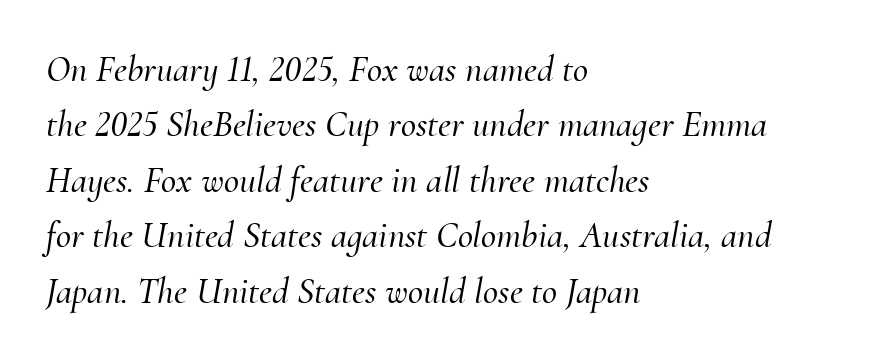
Q: Is the text italic (slanted)? A: Yes, it leans right by about 10 degrees.
Q: Is the typeface a serif or a sans-serif typeface? A: Serif.
Q: Is the text underlined? A: No.
Q: How is the paragraph aligned? A: Left-aligned.
Q: Is the spacing between letters normal or unusually wide? A: Normal.
Q: Is the spacing between lines tight, normal or loose? A: Normal.
Q: Width (condensed, normal, or wide)? A: Normal.
Q: Stroke contrast? A: Medium.
Q: x-height? A: Small.
Q: Monospaced? A: No.
